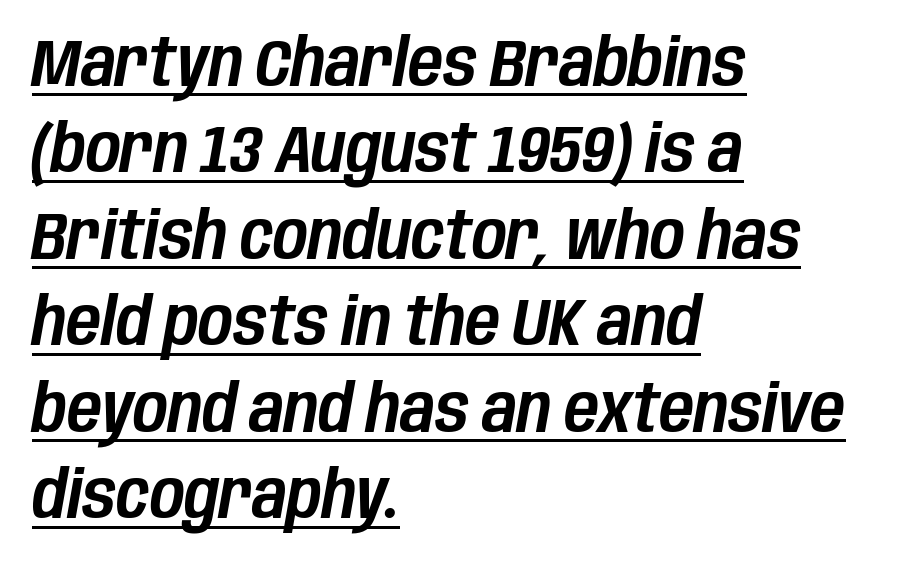
{"italic": "yes", "lean": "right", "slant_degrees": 10, "width": "condensed", "stroke_contrast": "low", "x_height": "large", "monospaced": "no", "underline": "yes", "align": "left", "line_spacing": "normal", "line_spacing_ratio": 1.29, "letter_spacing": "normal", "letter_spacing_em": 0.0, "glyph_px": 67}
